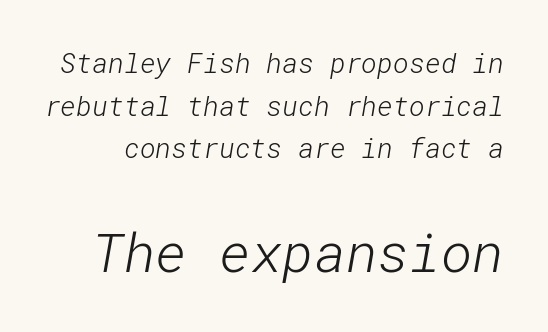
Q: Is the text bold? A: No.
Q: Is the typeface a serif or a sans-serif typeface? A: Sans-serif.
Q: Is the text underlined? A: No.
Q: Is the spacing between letters normal or unusually wide? A: Normal.
Q: Is the spacing between lines tight, normal or loose? A: Normal.
Q: Which block of text is set in a larger size, the first (top) or the second (bottom)? A: The second (bottom) one.
Q: Width (condensed, normal, or wide)? A: Normal.
Q: Stroke contrast? A: Low.
Q: x-height? A: Medium.
